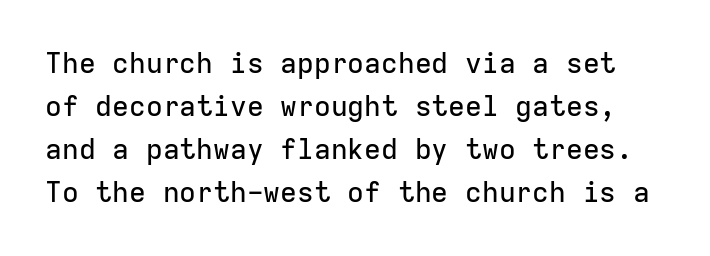
Q: Is the text italic (slanted)? A: No, it is upright.
Q: Is the typeface a serif or a sans-serif typeface? A: Sans-serif.
Q: Is the text underlined? A: No.
Q: Is the spacing between letters normal or unusually wide? A: Normal.
Q: Is the spacing between lines tight, normal or loose? A: Normal.
Q: Width (condensed, normal, or wide)? A: Normal.
Q: Stroke contrast? A: Low.
Q: x-height? A: Medium.
Q: Monospaced? A: Yes.
